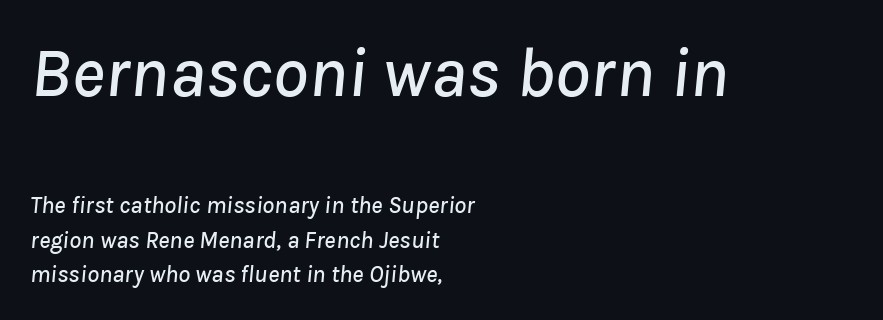
Notice how descenders clear the ascenders below comfortably — that's standard leading. Only glyphs here, with clear space below each row. Notice how the stems are inclined rather than vertical — that's the hallmark of italics. Nobody touched the tracking dial on this one.
